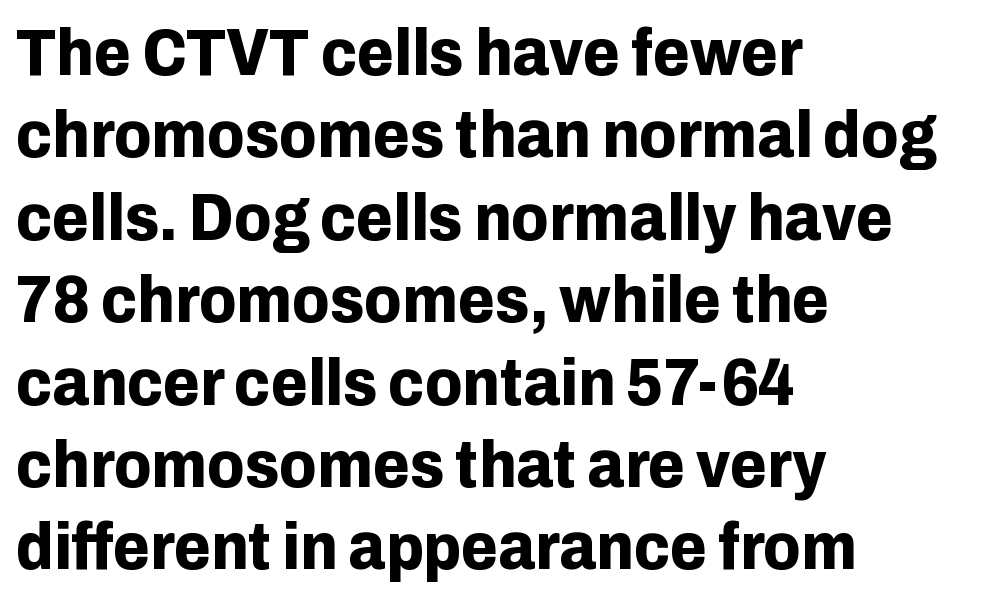
The image shows 67 px bold sans-serif type, upright; set left-aligned, line spacing 1.23x, normal letter spacing, not underlined; low stroke contrast and a medium x-height.
